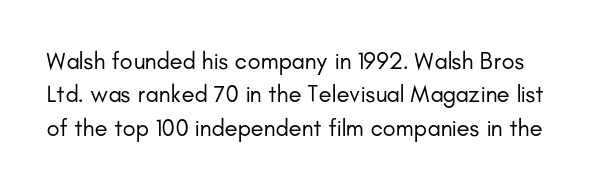
Q: Is the text bold? A: No.
Q: Is the text italic (slanted)? A: No, it is upright.
Q: Is the text underlined? A: No.
Q: Is the spacing between letters normal or unusually wide? A: Normal.
Q: Is the spacing between lines tight, normal or loose? A: Normal.
